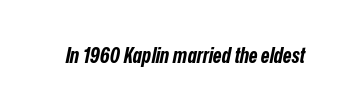
{"italic": "yes", "lean": "right", "slant_degrees": 12, "bold": "yes", "underline": "no", "letter_spacing": "normal", "letter_spacing_em": 0.0, "glyph_px": 21}
